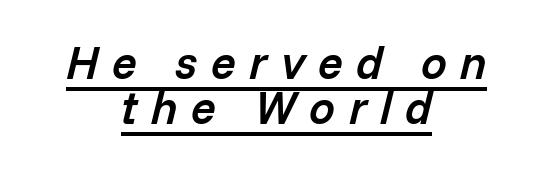
Q: Is the text bold? A: Semi-bold.
Q: Is the text italic (slanted)? A: Yes, it leans right by about 14 degrees.
Q: Is the text underlined? A: Yes.
Q: How is the paragraph aligned? A: Centered.
Q: Is the spacing between letters normal or unusually wide? A: Unusually wide.
Q: Is the spacing between lines tight, normal or loose? A: Tight.
Q: Width (condensed, normal, or wide)? A: Normal.
Q: Stroke contrast? A: Low.
Q: x-height? A: Medium.
Q: Monospaced? A: No.
